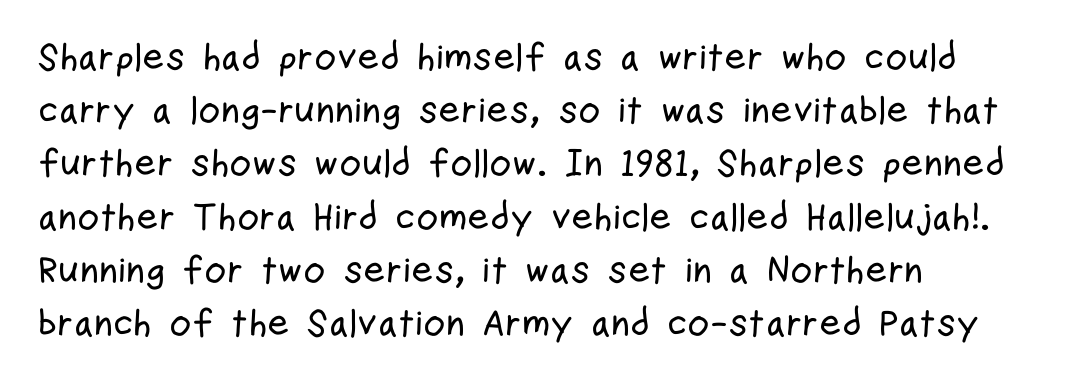
The image shows 38 px condensed sans-serif type, upright; set left-aligned, normal line spacing (1.4x), normal letter spacing, not underlined; low stroke contrast and a medium x-height.
